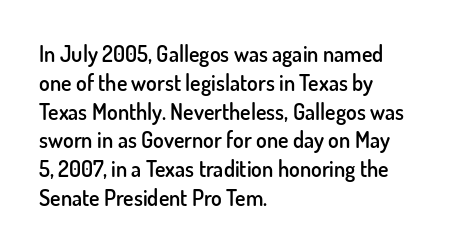
Q: Is the text bold? A: Semi-bold.
Q: Is the text italic (slanted)? A: No, it is upright.
Q: Is the text underlined? A: No.
Q: How is the paragraph aligned? A: Left-aligned.
Q: Is the spacing between letters normal or unusually wide? A: Normal.
Q: Is the spacing between lines tight, normal or loose? A: Normal.
